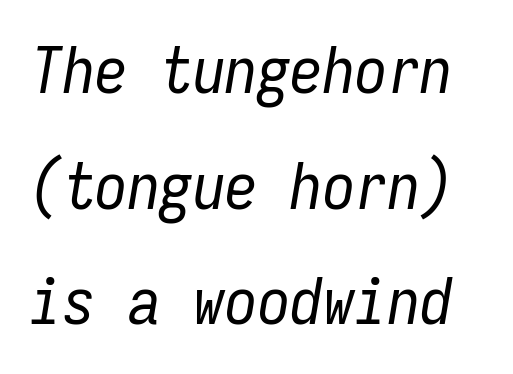
Q: Is the text bold? A: No.
Q: Is the text italic (slanted)? A: Yes, it leans right by about 9 degrees.
Q: Is the text underlined? A: No.
Q: Is the spacing between letters normal or unusually wide? A: Normal.
Q: Width (condensed, normal, or wide)? A: Condensed.
Q: Stroke contrast? A: Low.
Q: x-height? A: Medium.
Q: Monospaced? A: Yes.
